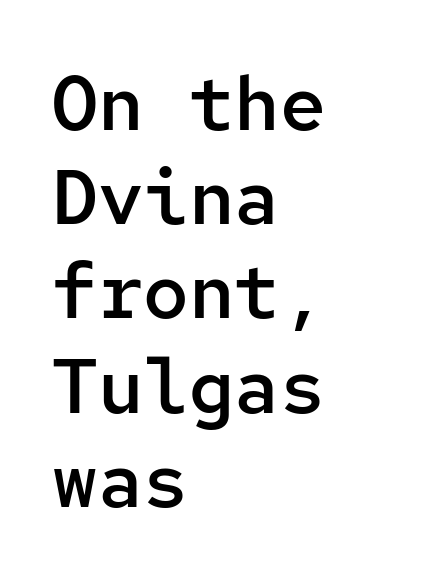
Q: Is the text bold? A: Semi-bold.
Q: Is the text italic (slanted)? A: No, it is upright.
Q: Is the typeface a serif or a sans-serif typeface? A: Sans-serif.
Q: Is the text underlined? A: No.
Q: How is the paragraph aligned? A: Left-aligned.
Q: Is the spacing between letters normal or unusually wide? A: Normal.
Q: Width (condensed, normal, or wide)? A: Normal.
Q: Stroke contrast? A: Low.
Q: x-height? A: Medium.
Q: Monospaced? A: Yes.
